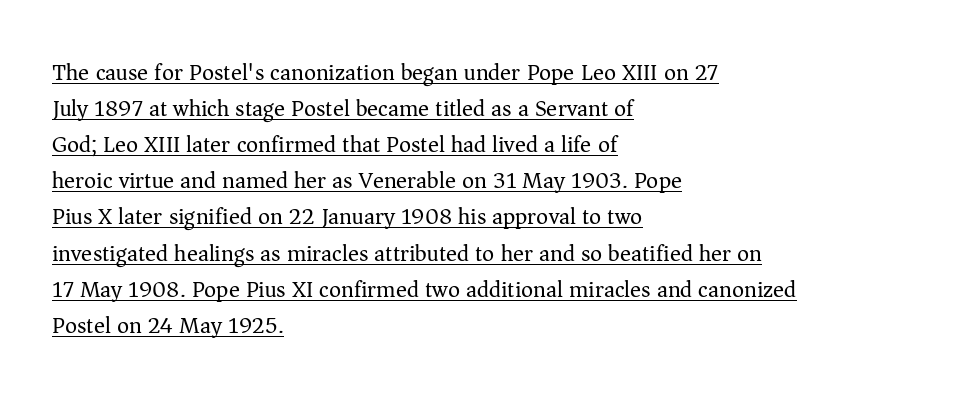
Q: Is the text bold? A: No.
Q: Is the text italic (slanted)? A: No, it is upright.
Q: Is the text underlined? A: Yes.
Q: How is the paragraph aligned? A: Left-aligned.
Q: Is the spacing between letters normal or unusually wide? A: Normal.
Q: Is the spacing between lines tight, normal or loose? A: Normal.
